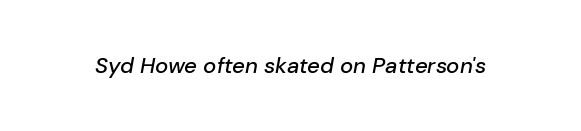
Compared with ordinary roman type, these characters are visibly tilted. Honestly, there is no underline to notice here at all. Caption: standard tracking, unaltered.
